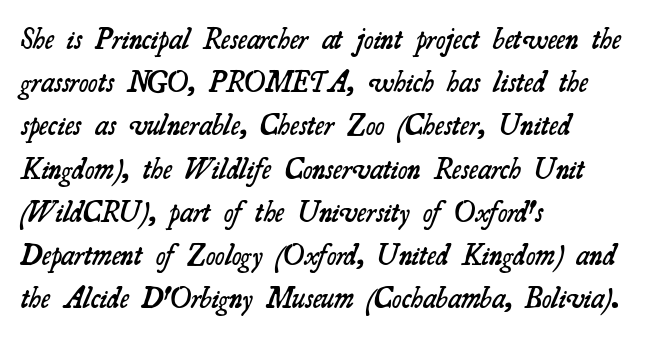
Caption: standard tracking, unaltered. Evenly set lines give the paragraph a standard silhouette. This sample has the flowing, uneven cadence of proportional lettering. Slightly chunky letters — semibold, I'd say, not full bold. Line starts are locked; line ends wander. The area under the type is left untouched.
